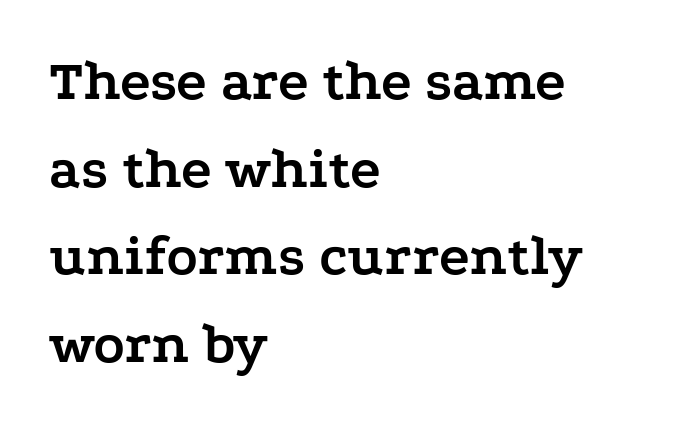
The image shows 58 px semibold, wide serif type, upright; set left-aligned, normal line spacing (1.51x), normal letter spacing, not underlined; low stroke contrast and a medium x-height.
